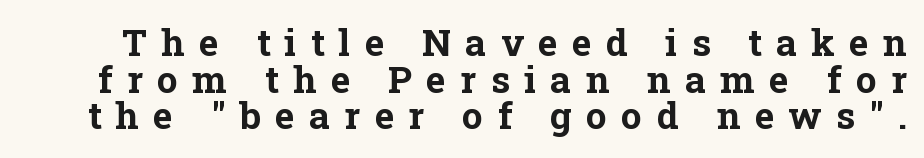
Q: Is the text bold? A: Yes.
Q: Is the text italic (slanted)? A: No, it is upright.
Q: Is the typeface a serif or a sans-serif typeface? A: Serif.
Q: Is the text underlined? A: No.
Q: Is the spacing between letters normal or unusually wide? A: Unusually wide.
Q: Is the spacing between lines tight, normal or loose? A: Tight.
Q: Width (condensed, normal, or wide)? A: Normal.
Q: Stroke contrast? A: Low.
Q: x-height? A: Medium.
Q: Monospaced? A: No.
